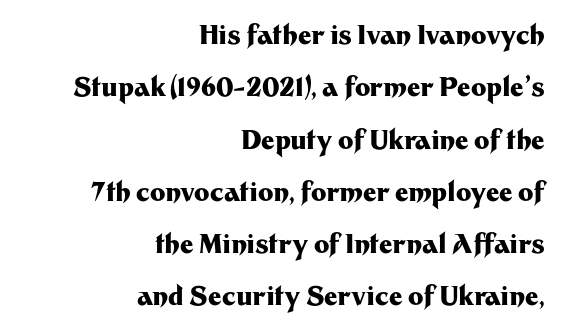
The passage is arranged like a letterhead date or caption credit — flush right. Bold? Absolutely — the strokes are thick and heavy. Clear beneath every line of the passage. Glyph-to-glyph distance matches everyday printed text. What's the leading like? Stretched, with rows far apart. Does the lettering tilt? It doesn't — this is upright.
